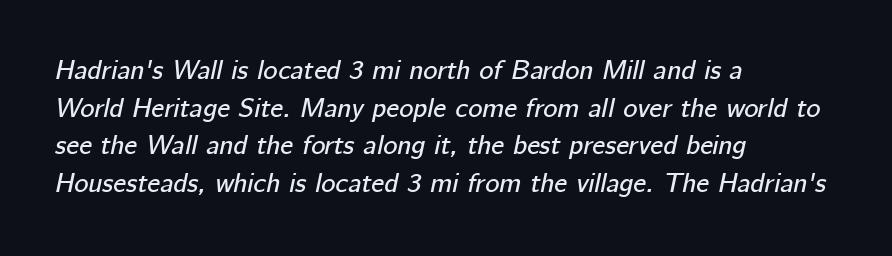
{"italic": "yes", "lean": "right", "slant_degrees": 12, "underline": "no", "align": "left", "line_spacing": "normal", "line_spacing_ratio": 1.39, "letter_spacing": "normal", "letter_spacing_em": 0.0, "glyph_px": 27}
